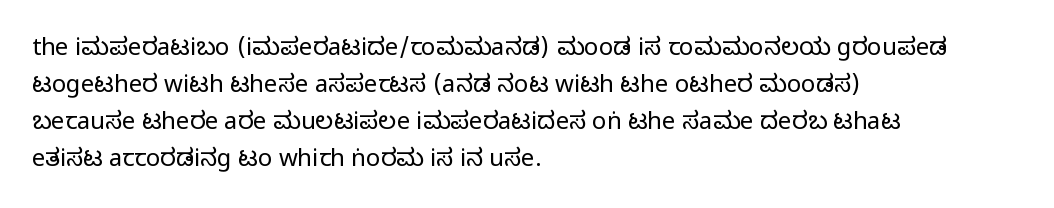
Vertical strokes here are truly vertical. Every row of glyphs begins at an identical x-position on the left. Between one letter and the next there's only the usual sliver of space. Only glyphs here, with clear space below each row.
